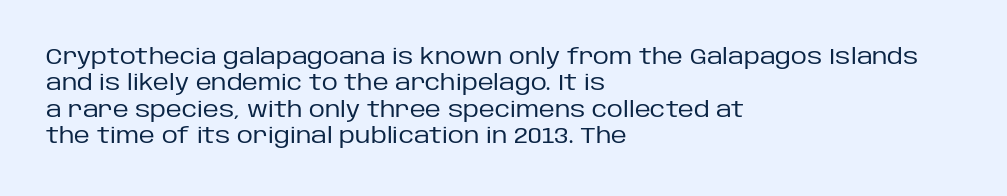
The image shows 22 px text type, upright; set left-aligned, line spacing 1.2x, normal letter spacing, not underlined.
